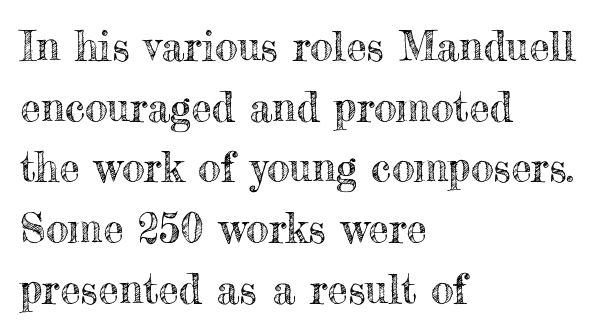
Q: Is the text italic (slanted)? A: No, it is upright.
Q: Is the text underlined? A: No.
Q: How is the paragraph aligned? A: Left-aligned.
Q: Is the spacing between letters normal or unusually wide? A: Normal.
Q: Is the spacing between lines tight, normal or loose? A: Normal.
Q: Width (condensed, normal, or wide)? A: Normal.
Q: x-height? A: Small.
Q: Monospaced? A: No.
